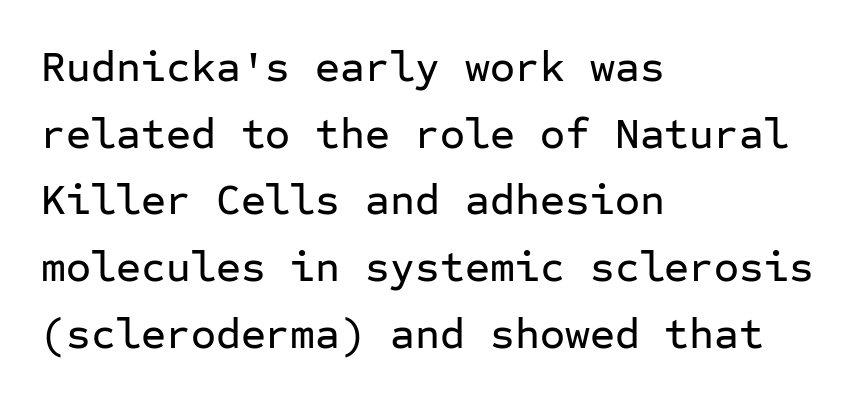
The image shows 43 px sans-serif type, upright, monospaced; set left-aligned, normal line spacing (1.55x), normal letter spacing, not underlined; low stroke contrast and a medium x-height.
